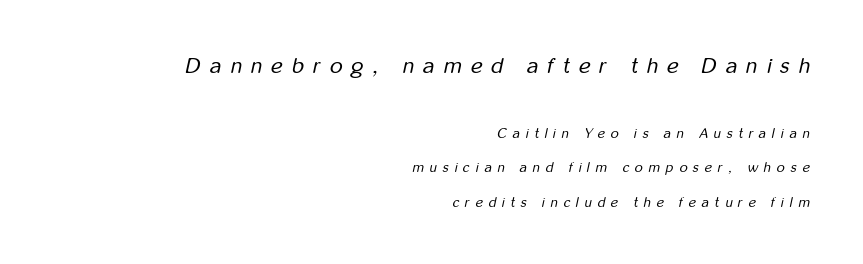
{"italic": "yes", "lean": "right", "slant_degrees": 12, "bold": "no", "underline": "no", "align": "right", "line_spacing": "loose", "line_spacing_ratio": 2.46, "letter_spacing": "wide", "letter_spacing_em": 0.42, "larger_block": "first", "size_ratio": 1.57, "glyph_px": 22}
